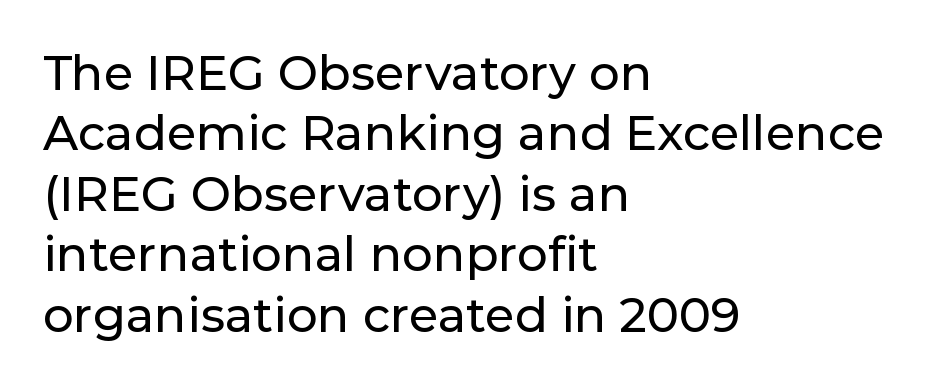
The image shows 48 px sans-serif type, upright; set left-aligned, normal line spacing (1.26x), normal letter spacing, not underlined; low stroke contrast and a medium x-height.
